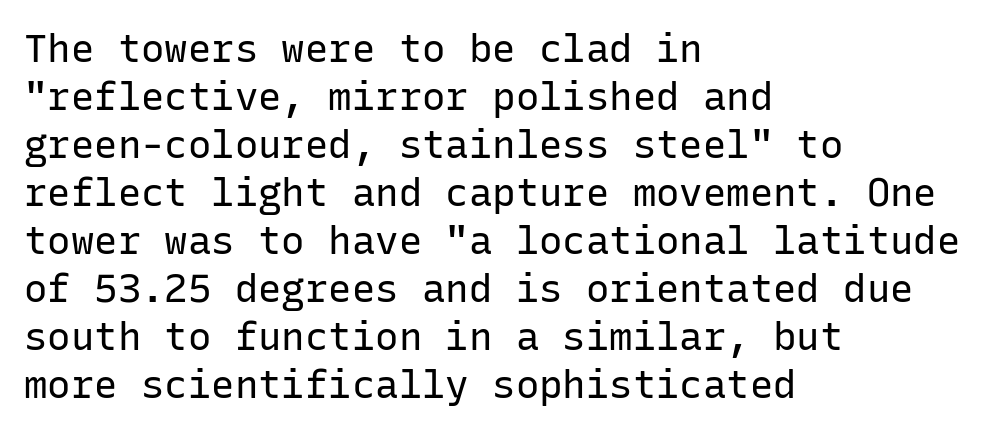
{"serif": "no", "italic": "no", "bold": "no", "weight": "regular", "width": "normal", "stroke_contrast": "low", "x_height": "medium", "monospaced": "yes", "underline": "no", "align": "left", "line_spacing_ratio": 1.23, "letter_spacing": "normal", "letter_spacing_em": 0.0, "glyph_px": 39}
